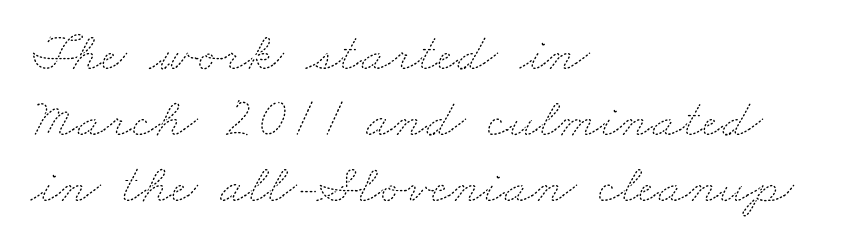
{"bold": "no", "weight": "thin", "width": "wide", "stroke_contrast": "medium", "x_height": "small", "monospaced": "no", "underline": "no", "align": "left", "line_spacing_ratio": 1.18, "letter_spacing": "normal", "letter_spacing_em": 0.0, "glyph_px": 56}
